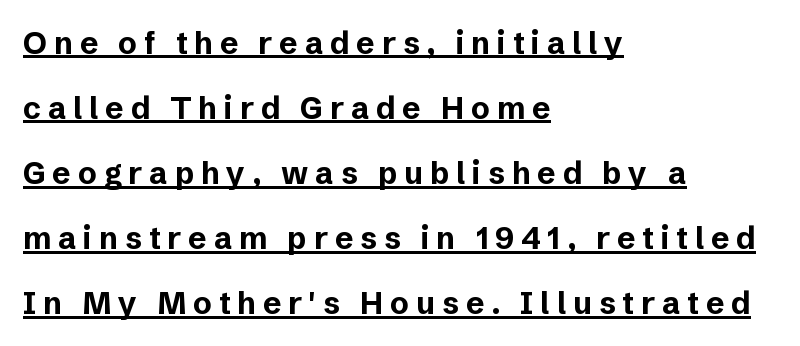
{"serif": "no", "italic": "no", "bold": "yes", "weight": "bold", "width": "normal", "stroke_contrast": "low", "x_height": "medium", "monospaced": "no", "underline": "yes", "align": "left", "line_spacing": "loose", "line_spacing_ratio": 2.1, "letter_spacing": "wide", "letter_spacing_em": 0.22, "glyph_px": 31}
